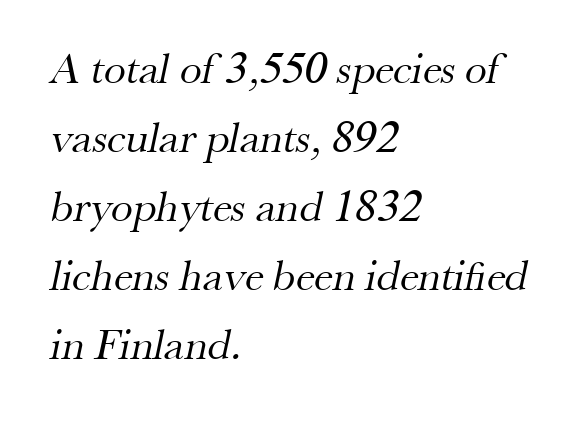
The letters sit at their default tracking, neither squeezed nor spread. Character widths vary here, with narrow letters taking less room than wide ones. In terms of leading, this rendering sits right in the middle. Type style note: has serifs. Alignment: flush left. Descenders are the only things crossing below the line.
